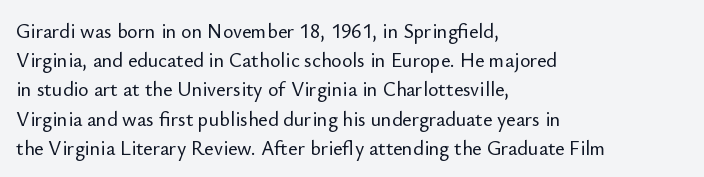
Q: Is the text italic (slanted)? A: No, it is upright.
Q: Is the text underlined? A: No.
Q: How is the paragraph aligned? A: Left-aligned.
Q: Is the spacing between letters normal or unusually wide? A: Normal.
Q: Is the spacing between lines tight, normal or loose? A: Normal.
